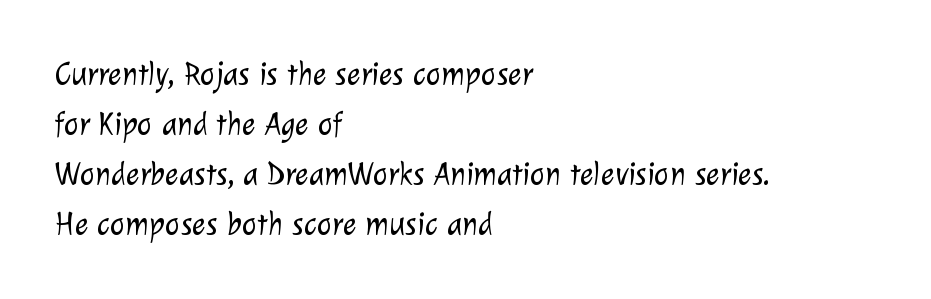
The image shows 32 px light sans-serif type; set left-aligned, normal line spacing (1.56x), normal letter spacing, not underlined; low stroke contrast and a medium x-height.
